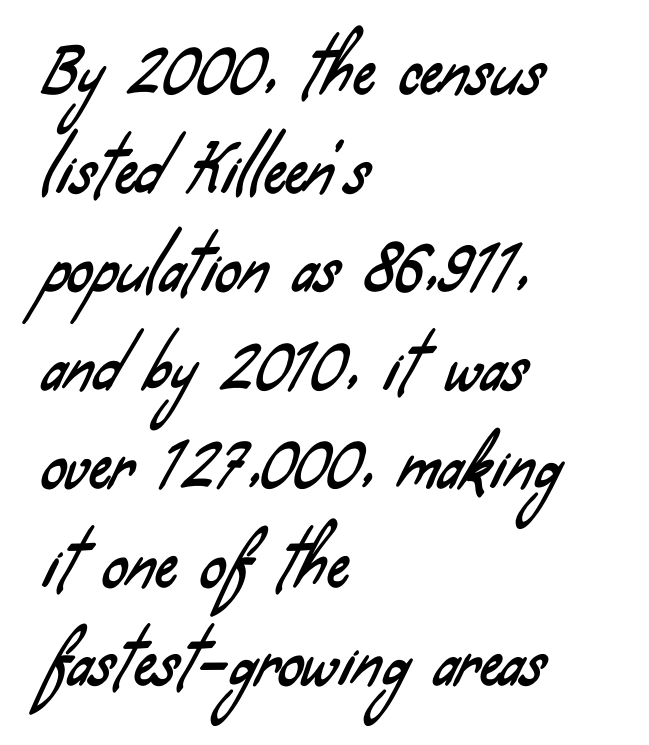
{"serif": "no", "width": "condensed", "stroke_contrast": "low", "x_height": "small", "monospaced": "no", "underline": "no", "align": "left", "line_spacing": "normal", "line_spacing_ratio": 1.59, "letter_spacing": "normal", "letter_spacing_em": 0.0, "glyph_px": 62}
